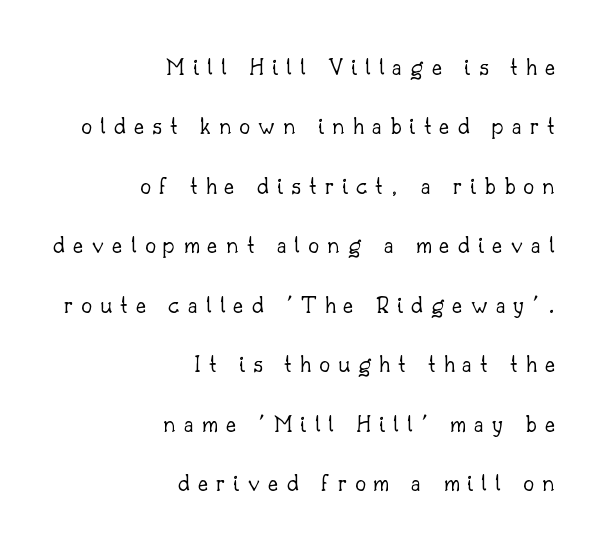
The image shows 25 px text type, upright; set right-aligned, loose line spacing (2.38x), unusually wide letter spacing (+0.32 em), not underlined.
